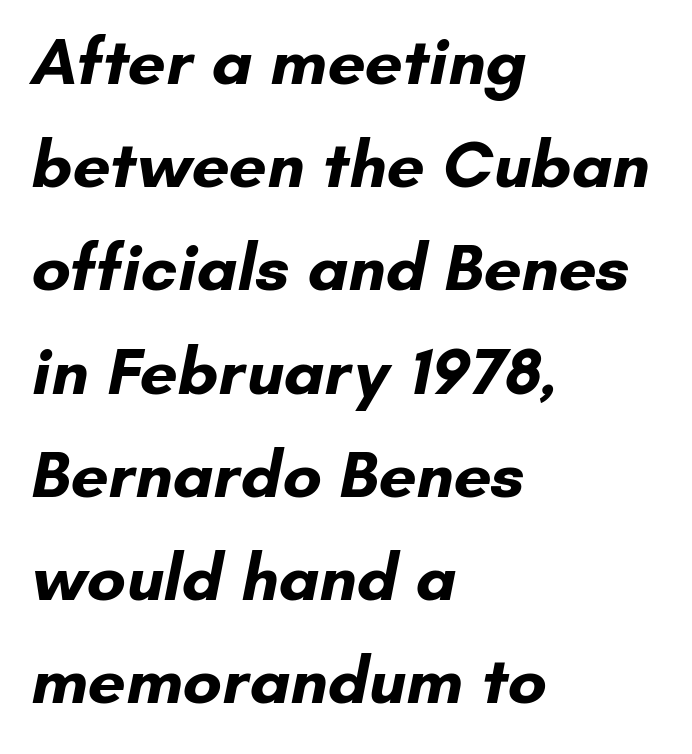
{"serif": "no", "bold": "yes", "weight": "bold", "width": "normal", "stroke_contrast": "low", "x_height": "small", "monospaced": "no", "underline": "no", "align": "left", "line_spacing": "normal", "line_spacing_ratio": 1.54, "letter_spacing": "normal", "letter_spacing_em": 0.0, "glyph_px": 67}
